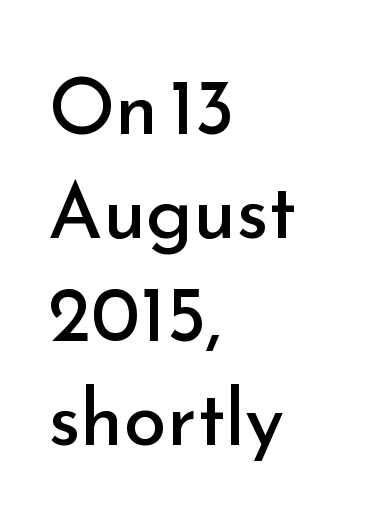
The image shows 78 px regular-weight sans-serif type, upright; set left-aligned, normal line spacing (1.33x), normal letter spacing, not underlined; low stroke contrast and a small x-height.
